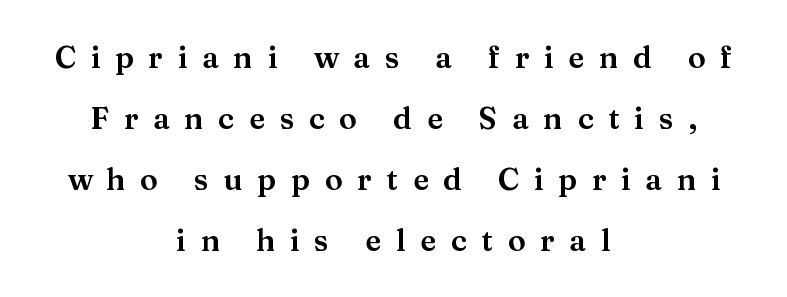
{"serif": "yes", "italic": "no", "width": "wide", "stroke_contrast": "medium", "x_height": "medium", "monospaced": "no", "underline": "no", "align": "center", "line_spacing": "loose", "line_spacing_ratio": 2.03, "letter_spacing": "wide", "letter_spacing_em": 0.49, "glyph_px": 30}
